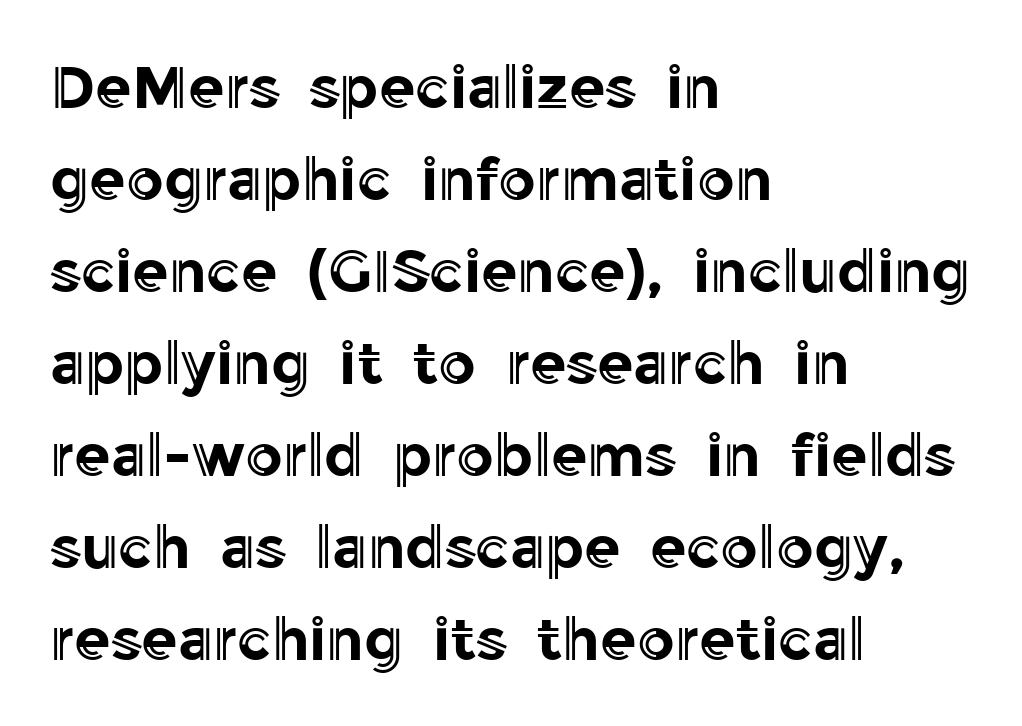
The image shows 59 px text type, upright; set left-aligned, normal line spacing (1.56x), normal letter spacing, not underlined; a medium x-height.
